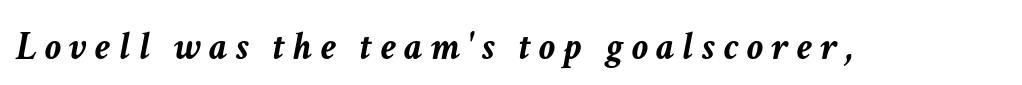
{"italic": "yes", "lean": "right", "slant_degrees": 11, "bold": "yes", "weight": "semibold", "width": "normal", "stroke_contrast": "low", "x_height": "medium", "monospaced": "no", "underline": "no", "letter_spacing": "wide", "letter_spacing_em": 0.21, "glyph_px": 40}
